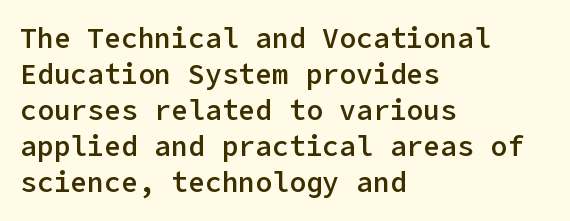
These lines stack with their left ends in a neat column. Letters rest on an invisible, unmarked baseline. Look at the stroke-to-counter ratio: somewhat heavy, a semibold. This sample uses plain, unmodified letter spacing. Vertically, the passage feels balanced, rows spaced as you'd expect.
